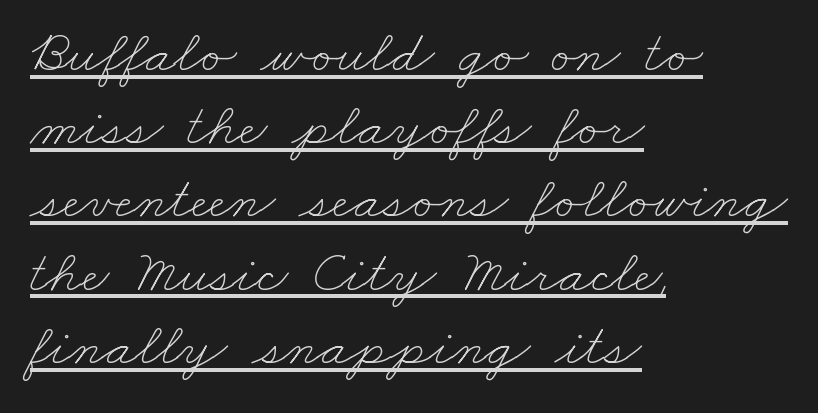
No extra ink here — the face is not bold. Alignment: flush left. Proportional: the letters do not fall into vertical columns. Notice how a bar underscores the lettering throughout. Short note: letters normally spaced.
